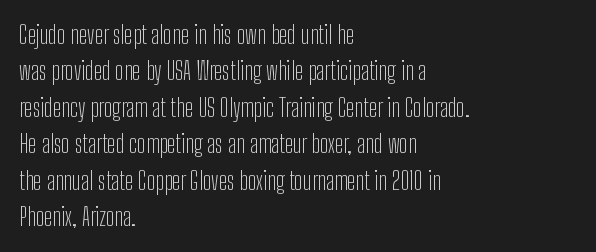
The image shows 25 px text type, upright; set left-aligned, normal line spacing (1.46x), normal letter spacing, not underlined.
